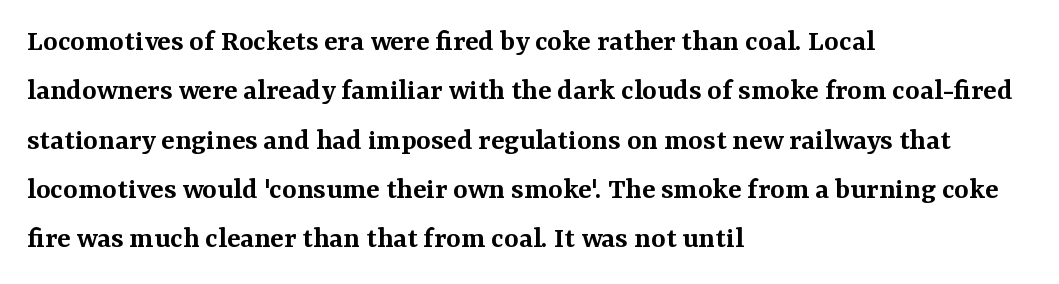
Q: Is the text bold? A: Semi-bold.
Q: Is the text italic (slanted)? A: No, it is upright.
Q: Is the typeface a serif or a sans-serif typeface? A: Serif.
Q: Is the text underlined? A: No.
Q: How is the paragraph aligned? A: Left-aligned.
Q: Is the spacing between letters normal or unusually wide? A: Normal.
Q: Is the spacing between lines tight, normal or loose? A: Normal.
Q: Width (condensed, normal, or wide)? A: Normal.
Q: Stroke contrast? A: Medium.
Q: x-height? A: Medium.
Q: Monospaced? A: No.
